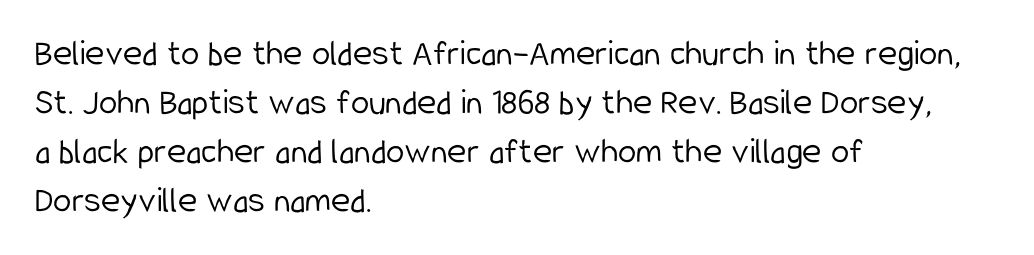
{"serif": "no", "italic": "no", "bold": "no", "weight": "light", "width": "condensed", "stroke_contrast": "low", "x_height": "medium", "monospaced": "no", "underline": "no", "align": "left", "line_spacing": "normal", "line_spacing_ratio": 1.32, "letter_spacing": "normal", "letter_spacing_em": 0.0, "glyph_px": 37}
